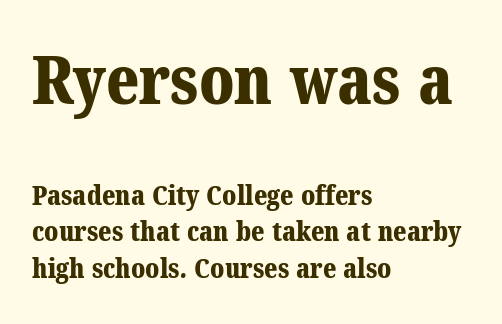
Size contrast runs from large at the top to small at the bottom. Compared with an ordinary text face, these strokes are far heavier — a full bold. The passage is arranged the way most books set body copy — flush left. Notice how descenders clear the ascenders below comfortably — that's standard leading.
